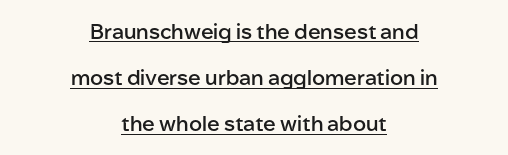
What stands out about the letter spacing? Nothing — it is the standard amount. Compared with typical paragraphs, the rows here are farther apart. The lines are quadded center. Notice how a bar underscores the lettering throughout.
